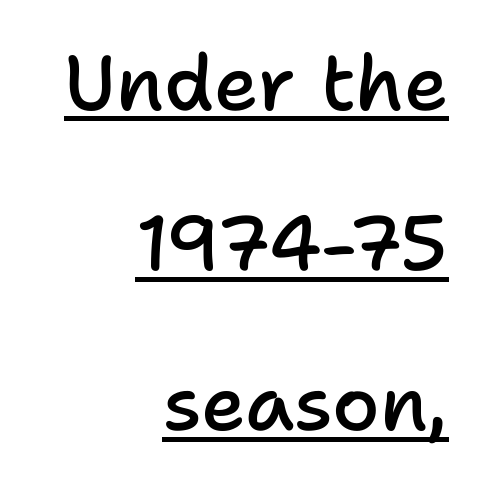
{"serif": "no", "italic": "no", "bold": "semi", "weight": "semibold", "width": "normal", "stroke_contrast": "low", "x_height": "medium", "monospaced": "no", "underline": "yes", "align": "right", "line_spacing": "loose", "line_spacing_ratio": 2.08, "letter_spacing": "normal", "letter_spacing_em": 0.0, "glyph_px": 77}
